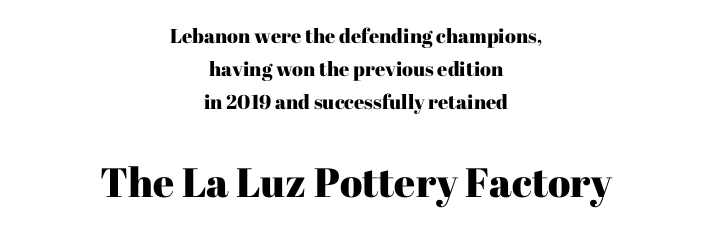
Q: Is the text italic (slanted)? A: No, it is upright.
Q: Is the typeface a serif or a sans-serif typeface? A: Serif.
Q: Is the text underlined? A: No.
Q: How is the paragraph aligned? A: Centered.
Q: Is the spacing between letters normal or unusually wide? A: Normal.
Q: Is the spacing between lines tight, normal or loose? A: Normal.
Q: Which block of text is set in a larger size, the first (top) or the second (bottom)? A: The second (bottom) one.
Q: Width (condensed, normal, or wide)? A: Normal.
Q: Stroke contrast? A: High.
Q: x-height? A: Medium.
Q: Monospaced? A: No.
